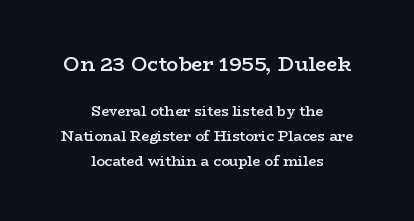
The image shows 20 px text type, upright; set centered, line spacing 1.8x, normal letter spacing, not underlined; the first (top) block is 1.43x larger.
